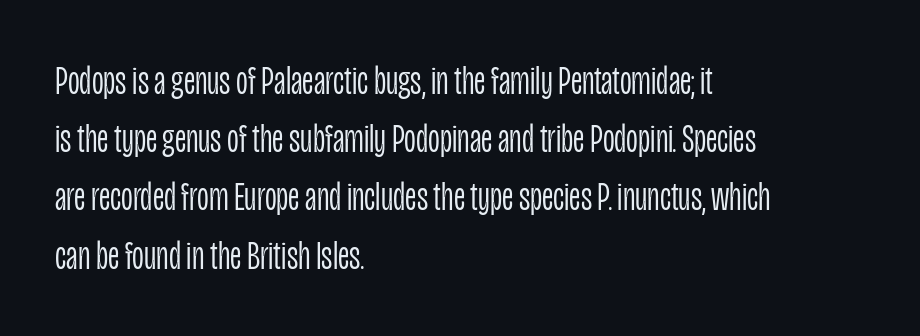
Q: Is the text bold? A: No.
Q: Is the text italic (slanted)? A: No, it is upright.
Q: Is the typeface a serif or a sans-serif typeface? A: Sans-serif.
Q: Is the text underlined? A: No.
Q: How is the paragraph aligned? A: Left-aligned.
Q: Is the spacing between letters normal or unusually wide? A: Normal.
Q: Is the spacing between lines tight, normal or loose? A: Normal.
Q: Width (condensed, normal, or wide)? A: Condensed.
Q: Stroke contrast? A: Low.
Q: x-height? A: Large.
Q: Monospaced? A: No.
